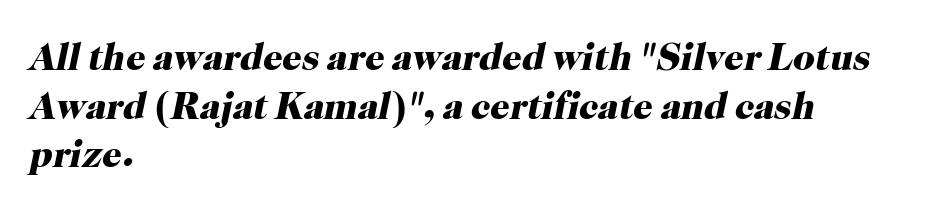
The image shows 38 px heavy serif type, italic (leaning right); set left-aligned, normal line spacing (1.28x), normal letter spacing, not underlined; high stroke contrast and a medium x-height.
